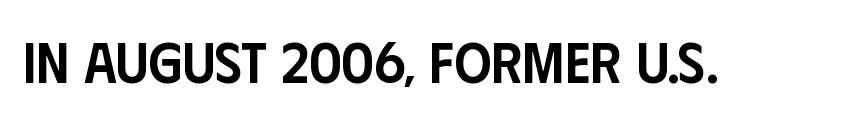
Unlike a traditional serif, this face leaves its strokes unadorned. Each letter keeps its own natural width here, so spacing adapts to shape. The lettering holds an erect, upright posture throughout. Words appear dense and cohesive because spacing is normal.
